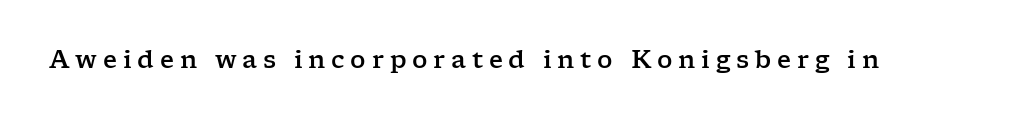
The image shows 24 px text type, upright; set unusually wide letter spacing (+0.24 em), not underlined.
